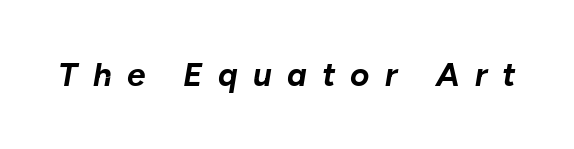
This sample uses expanded letter spacing, leaving extra air between glyphs. Character widths vary here, with narrow letters taking less room than wide ones. Notice how thick the strokes are: this is what a full bold looks like. It's the slanting kind of type. Anything drawn beneath the words? Only blank space.
